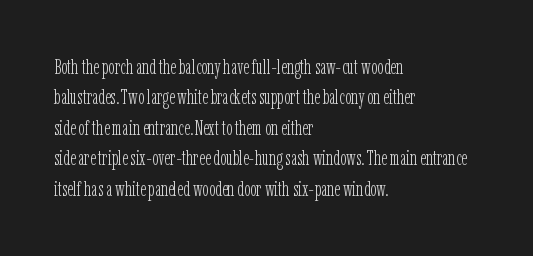
Letter spacing: default. Ink coverage per letter is moderate at most. The rag falls on the right side of this text block. Descenders are the only things crossing below the line. This block has exactly the height ordinary leading produces. This is the regular roman posture of the typeface.
